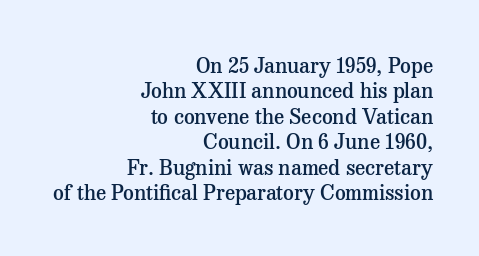
Q: Is the text bold? A: Semi-bold.
Q: Is the text italic (slanted)? A: No, it is upright.
Q: Is the text underlined? A: No.
Q: How is the paragraph aligned? A: Right-aligned.
Q: Is the spacing between letters normal or unusually wide? A: Normal.
